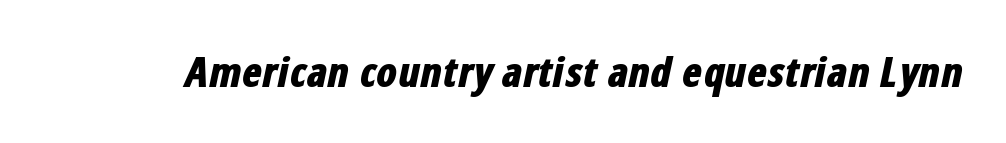
Every letter is thick-stroked: bold, no question. Compared with typical body copy, the letter spacing here is the same. Looking at the ascenders, they clearly lean. The letters advance in unequal steps, a hallmark of proportional type. Letters rest on an invisible, unmarked baseline.
